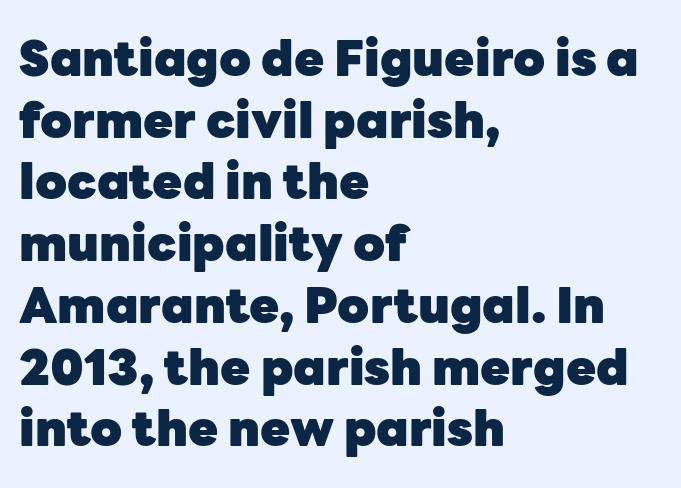
The image shows 49 px heavy sans-serif type, upright; set left-aligned, normal line spacing (1.26x), normal letter spacing, not underlined; low stroke contrast and a medium x-height.
